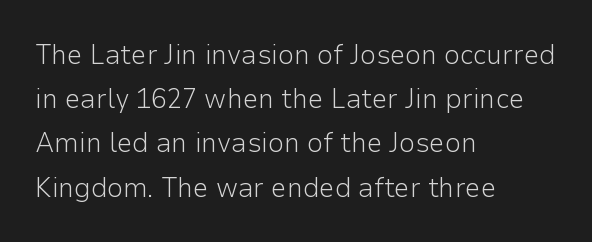
The image shows 28 px light sans-serif type, upright; set left-aligned, normal line spacing (1.58x), normal letter spacing, not underlined; low stroke contrast and a medium x-height.
